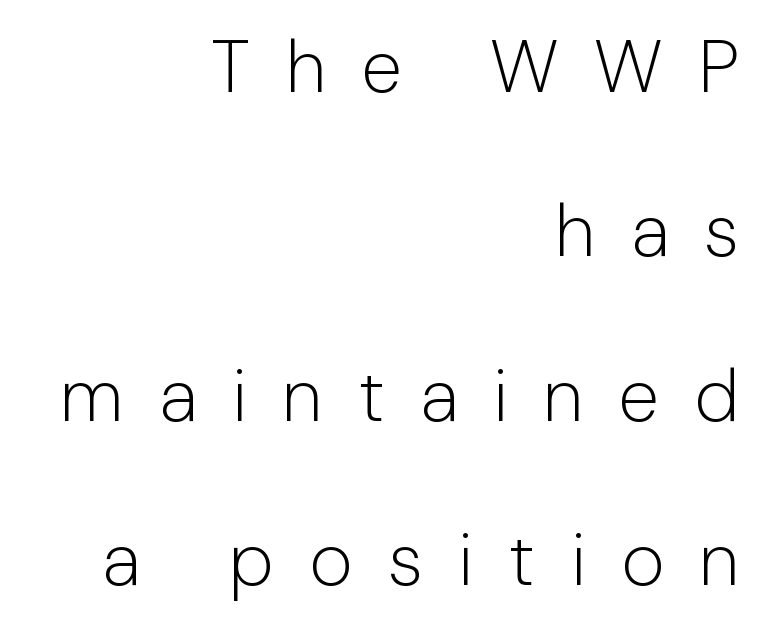
Q: Is the text bold? A: No.
Q: Is the text italic (slanted)? A: No, it is upright.
Q: Is the typeface a serif or a sans-serif typeface? A: Sans-serif.
Q: Is the text underlined? A: No.
Q: How is the paragraph aligned? A: Right-aligned.
Q: Is the spacing between letters normal or unusually wide? A: Unusually wide.
Q: Is the spacing between lines tight, normal or loose? A: Loose.
Q: Width (condensed, normal, or wide)? A: Normal.
Q: Stroke contrast? A: Low.
Q: x-height? A: Medium.
Q: Monospaced? A: No.
